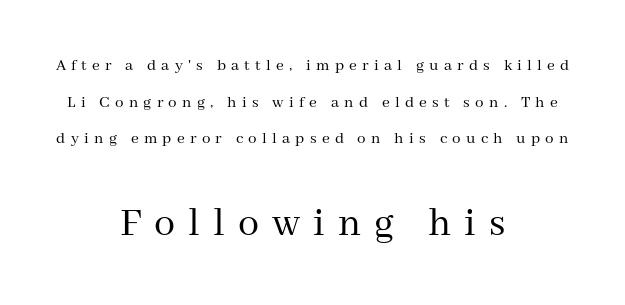
The image shows 42 px regular-weight serif type, upright; set centered, loose line spacing (2.16x), unusually wide letter spacing (+0.31 em), not underlined; the second (bottom) block is 2.47x larger; medium stroke contrast and a medium x-height.
